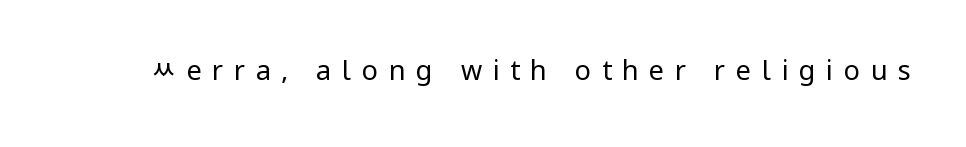
{"italic": "no", "bold": "no", "underline": "no", "letter_spacing": "wide", "letter_spacing_em": 0.39, "glyph_px": 27}
